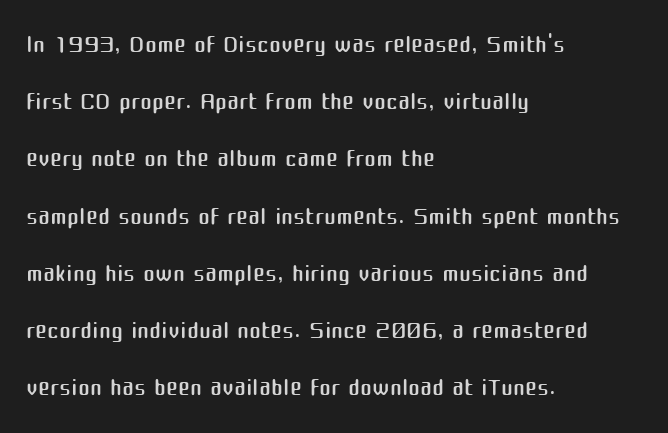
Q: Is the text bold? A: No.
Q: Is the text italic (slanted)? A: No, it is upright.
Q: Is the typeface a serif or a sans-serif typeface? A: Sans-serif.
Q: Is the text underlined? A: No.
Q: How is the paragraph aligned? A: Left-aligned.
Q: Is the spacing between letters normal or unusually wide? A: Normal.
Q: Is the spacing between lines tight, normal or loose? A: Normal.
Q: Width (condensed, normal, or wide)? A: Normal.
Q: Stroke contrast? A: Medium.
Q: x-height? A: Medium.
Q: Monospaced? A: No.
